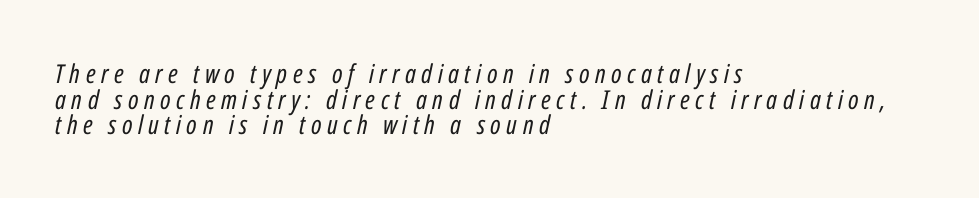
Students, observe: this is what under-led, compact text looks like. Think standard paragraph weight, or any step lighter than that. Tracking here is generous; glyphs stand well apart from one another. The foot of each line stays bare and open.
